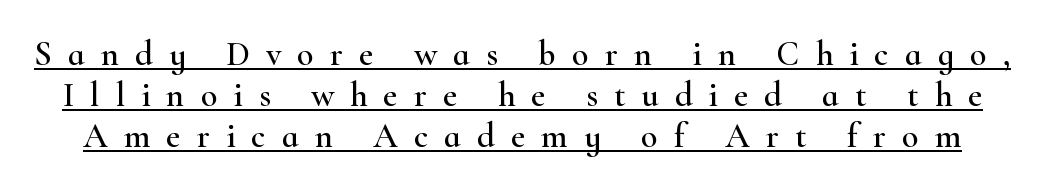
The font's upright variant was chosen for this text. Looks like regular typesetting: each glyph gets only the width it needs. Little horizontal feet cap the strokes, marking this as serif type. What stands out about the letter spacing? Its width — letters are far apart. This rendering features underlined lettering.
